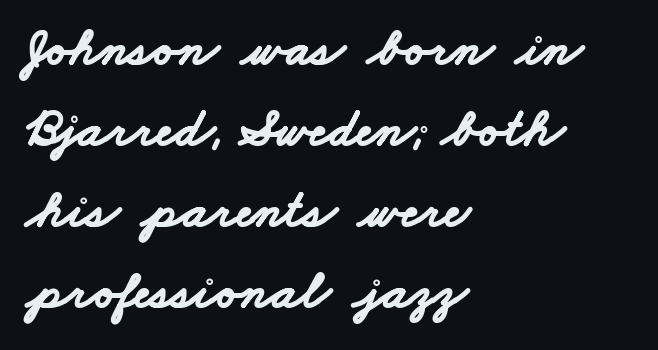
Q: Is the text bold? A: Yes.
Q: Is the typeface a serif or a sans-serif typeface? A: Sans-serif.
Q: Is the text underlined? A: No.
Q: How is the paragraph aligned? A: Left-aligned.
Q: Is the spacing between letters normal or unusually wide? A: Normal.
Q: Is the spacing between lines tight, normal or loose? A: Normal.
Q: Width (condensed, normal, or wide)? A: Wide.
Q: Stroke contrast? A: Low.
Q: x-height? A: Small.
Q: Monospaced? A: No.
